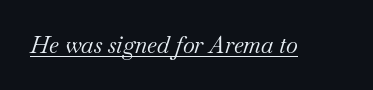
Q: Is the text bold? A: No.
Q: Is the text italic (slanted)? A: Yes, it leans right by about 18 degrees.
Q: Is the text underlined? A: Yes.
Q: Is the spacing between letters normal or unusually wide? A: Normal.
